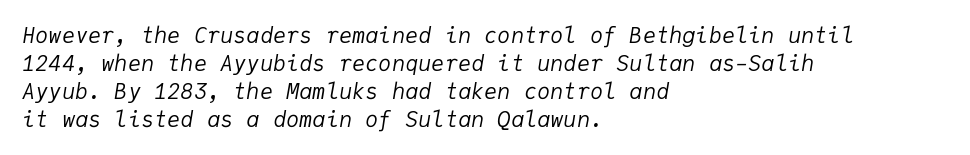
Q: Is the text bold? A: No.
Q: Is the text italic (slanted)? A: Yes, it leans right by about 9 degrees.
Q: Is the text underlined? A: No.
Q: How is the paragraph aligned? A: Left-aligned.
Q: Is the spacing between letters normal or unusually wide? A: Normal.
Q: Is the spacing between lines tight, normal or loose? A: Normal.
